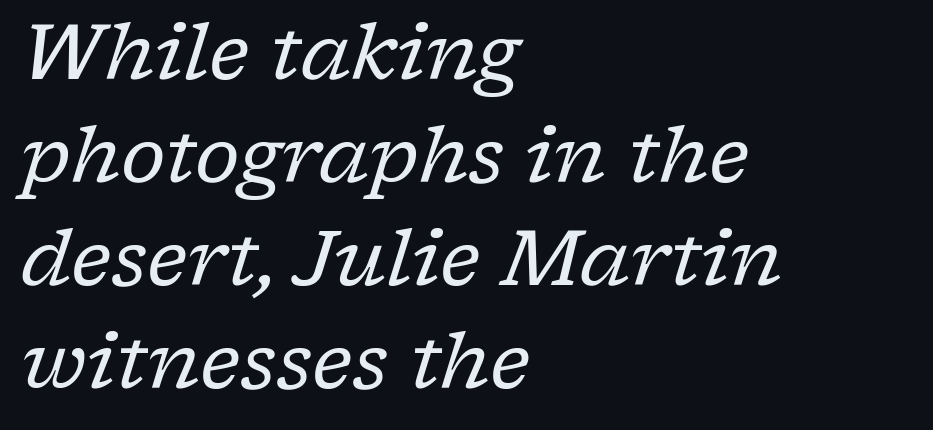
Q: Is the text bold? A: No.
Q: Is the text italic (slanted)? A: Yes, it leans right by about 17 degrees.
Q: Is the typeface a serif or a sans-serif typeface? A: Serif.
Q: Is the text underlined? A: No.
Q: How is the paragraph aligned? A: Left-aligned.
Q: Is the spacing between letters normal or unusually wide? A: Normal.
Q: Is the spacing between lines tight, normal or loose? A: Normal.
Q: Width (condensed, normal, or wide)? A: Normal.
Q: Stroke contrast? A: Low.
Q: x-height? A: Medium.
Q: Monospaced? A: No.
